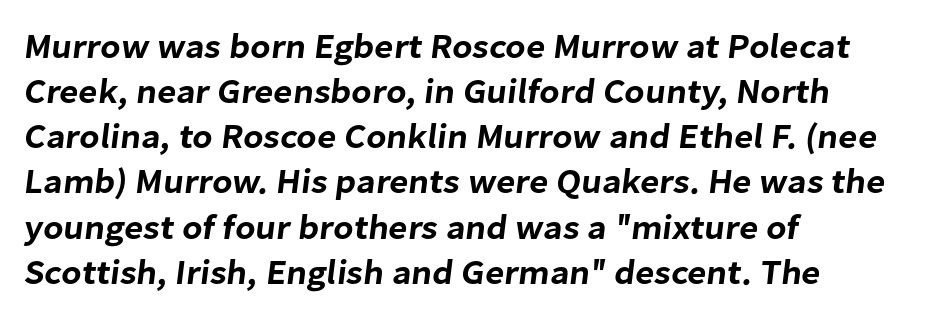
Q: Is the typeface a serif or a sans-serif typeface? A: Sans-serif.
Q: Is the text underlined? A: No.
Q: How is the paragraph aligned? A: Left-aligned.
Q: Is the spacing between letters normal or unusually wide? A: Normal.
Q: Is the spacing between lines tight, normal or loose? A: Normal.
Q: Width (condensed, normal, or wide)? A: Normal.
Q: Stroke contrast? A: Low.
Q: x-height? A: Medium.
Q: Monospaced? A: No.
